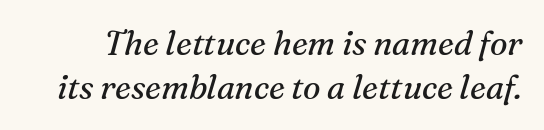
{"serif": "yes", "italic": "yes", "lean": "right", "slant_degrees": 16, "bold": "no", "weight": "regular", "width": "normal", "stroke_contrast": "medium", "x_height": "medium", "monospaced": "no", "underline": "no", "line_spacing": "normal", "line_spacing_ratio": 1.32, "letter_spacing": "normal", "letter_spacing_em": 0.0, "glyph_px": 33}
